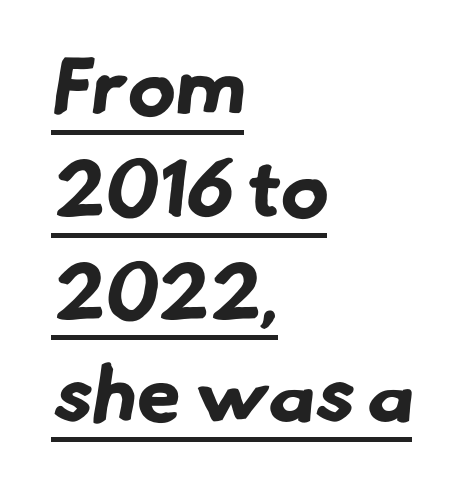
{"serif": "no", "bold": "yes", "weight": "bold", "width": "normal", "stroke_contrast": "low", "x_height": "small", "monospaced": "no", "underline": "yes", "align": "left", "line_spacing": "normal", "line_spacing_ratio": 1.28, "letter_spacing": "normal", "letter_spacing_em": 0.0, "glyph_px": 80}
